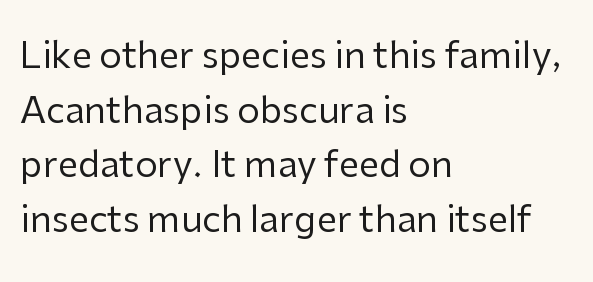
Q: Is the text bold? A: No.
Q: Is the text italic (slanted)? A: No, it is upright.
Q: Is the typeface a serif or a sans-serif typeface? A: Sans-serif.
Q: Is the text underlined? A: No.
Q: How is the paragraph aligned? A: Left-aligned.
Q: Is the spacing between letters normal or unusually wide? A: Normal.
Q: Is the spacing between lines tight, normal or loose? A: Normal.
Q: Width (condensed, normal, or wide)? A: Normal.
Q: Stroke contrast? A: Low.
Q: x-height? A: Medium.
Q: Monospaced? A: No.
